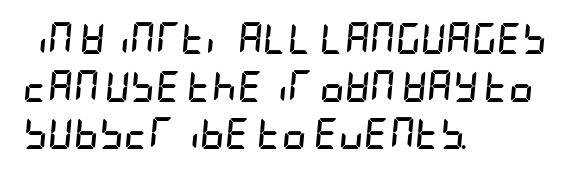
Q: Is the text bold? A: Yes.
Q: Is the text italic (slanted)? A: Yes, it leans right by about 5 degrees.
Q: Is the text underlined? A: No.
Q: How is the paragraph aligned? A: Left-aligned.
Q: Is the spacing between letters normal or unusually wide? A: Normal.
Q: Is the spacing between lines tight, normal or loose? A: Normal.
Q: Width (condensed, normal, or wide)? A: Condensed.
Q: Stroke contrast? A: Low.
Q: x-height? A: Large.
